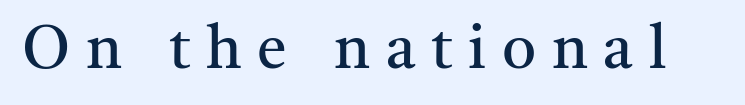
{"serif": "yes", "italic": "no", "bold": "no", "weight": "regular", "width": "normal", "stroke_contrast": "medium", "x_height": "medium", "monospaced": "no", "underline": "no", "letter_spacing": "wide", "letter_spacing_em": 0.26, "glyph_px": 60}
